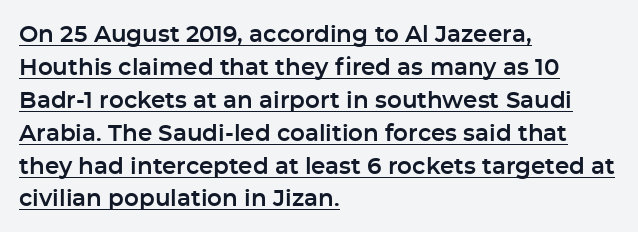
Q: Is the text italic (slanted)? A: No, it is upright.
Q: Is the text underlined? A: Yes.
Q: How is the paragraph aligned? A: Left-aligned.
Q: Is the spacing between letters normal or unusually wide? A: Normal.
Q: Is the spacing between lines tight, normal or loose? A: Normal.
